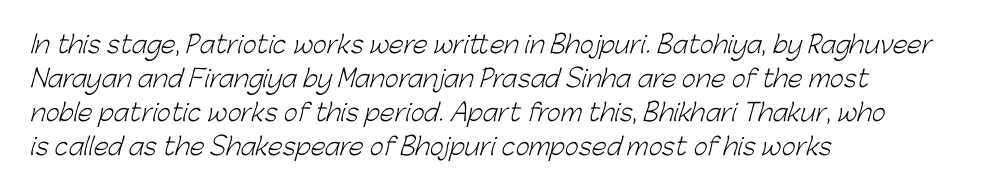
Summary of vertical rhythm: regular, with standard interline spacing. Notice how the passage keeps a crisp vertical edge on the left only. The weight tops out at a normal text grade. Nobody touched the tracking dial on this one.
